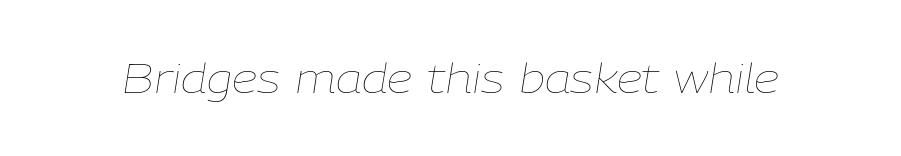
Slant detected: the letters are inclined. Nobody touched the tracking dial on this one. Character widths vary here, with narrow letters taking less room than wide ones. This is not heavy type; no bold has been used. Check the space under the baseline: it is left empty.
